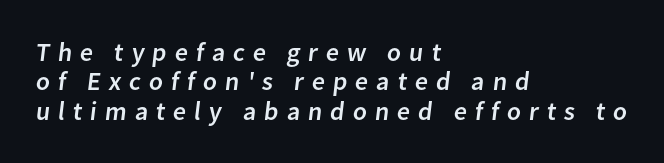
No word sits above an underline. Reading down the column, the eye jumps only a short way to each next line. Where is the straight margin? On the left. You could only call the tracking loose — the letters float apart.
